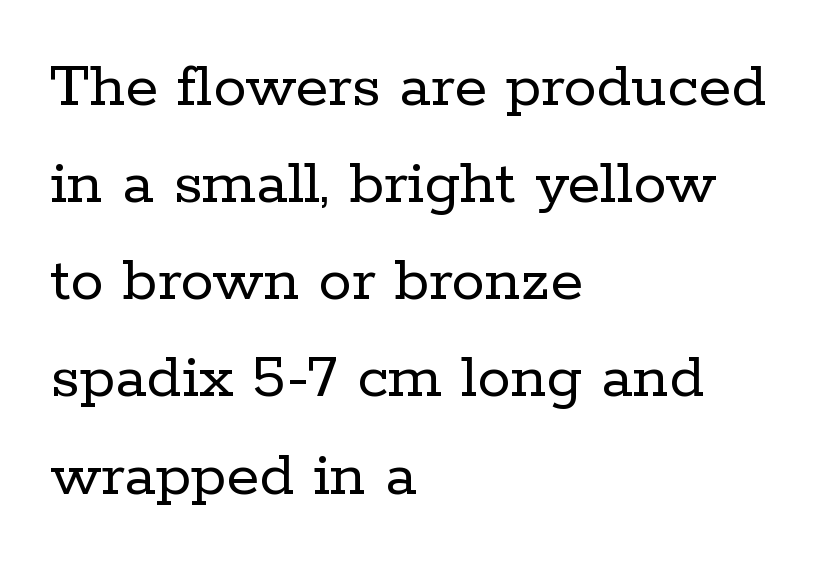
{"serif": "yes", "italic": "no", "bold": "no", "weight": "regular", "width": "normal", "stroke_contrast": "low", "x_height": "medium", "monospaced": "no", "underline": "no", "align": "left", "line_spacing": "normal", "line_spacing_ratio": 1.45, "letter_spacing": "normal", "letter_spacing_em": 0.0, "glyph_px": 67}
